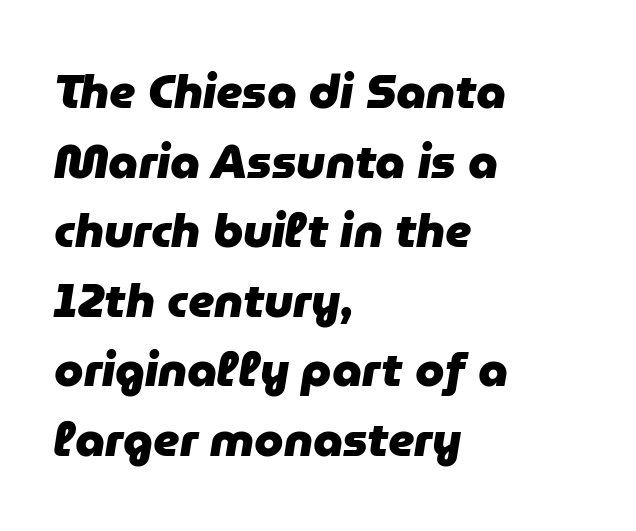
The image shows 47 px heavy type, italic (leaning right); set left-aligned, normal line spacing (1.48x), normal letter spacing, not underlined; low stroke contrast and a medium x-height.
